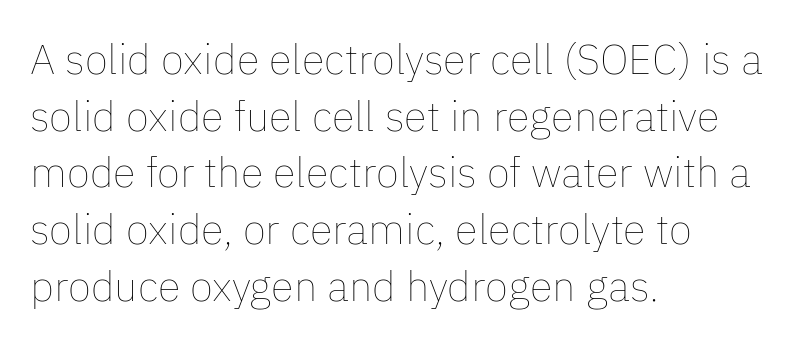
The image shows 42 px thin type, upright; set left-aligned, normal line spacing (1.35x), normal letter spacing, not underlined; low stroke contrast and a medium x-height.
